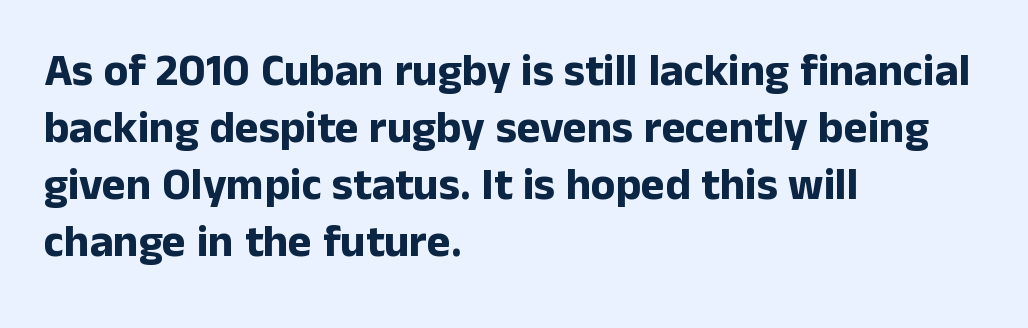
The image shows 45 px bold sans-serif type, upright; set left-aligned, normal line spacing (1.27x), normal letter spacing, not underlined; low stroke contrast and a medium x-height.
